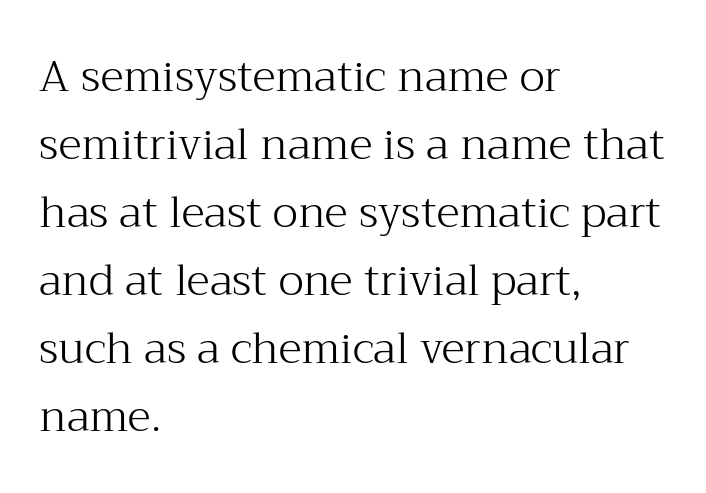
The image shows 43 px light serif type, upright; set left-aligned, normal line spacing (1.58x), normal letter spacing, not underlined; medium stroke contrast and a medium x-height.
